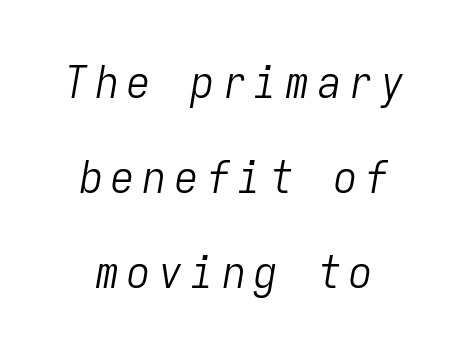
{"italic": "yes", "lean": "right", "slant_degrees": 9, "bold": "no", "weight": "light", "width": "condensed", "stroke_contrast": "low", "x_height": "medium", "monospaced": "yes", "underline": "no", "line_spacing": "loose", "line_spacing_ratio": 2.06, "glyph_px": 46}
